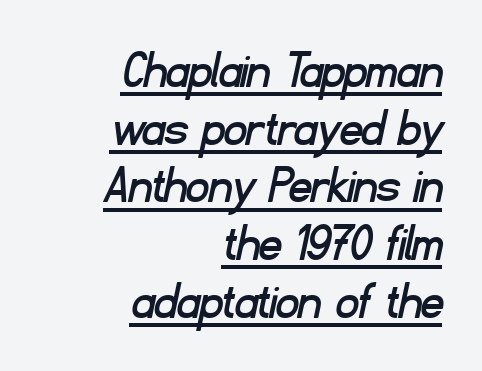
Q: Is the typeface a serif or a sans-serif typeface? A: Sans-serif.
Q: Is the text underlined? A: Yes.
Q: How is the paragraph aligned? A: Right-aligned.
Q: Is the spacing between letters normal or unusually wide? A: Normal.
Q: Is the spacing between lines tight, normal or loose? A: Tight.
Q: Width (condensed, normal, or wide)? A: Normal.
Q: Stroke contrast? A: Low.
Q: x-height? A: Small.
Q: Monospaced? A: No.
